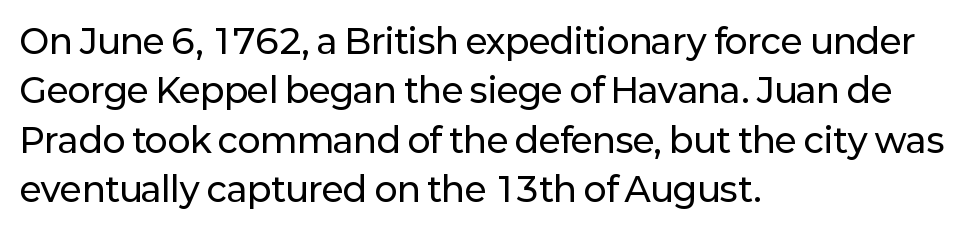
{"serif": "no", "italic": "no", "width": "normal", "stroke_contrast": "low", "x_height": "medium", "monospaced": "no", "underline": "no", "align": "left", "line_spacing": "normal", "line_spacing_ratio": 1.45, "letter_spacing": "normal", "letter_spacing_em": 0.0, "glyph_px": 34}
